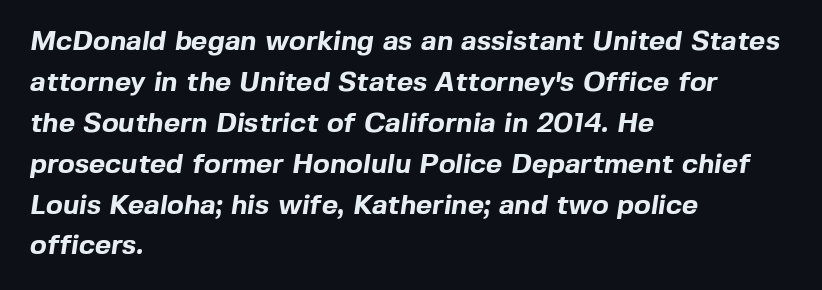
{"serif": "no", "bold": "yes", "weight": "bold", "width": "normal", "x_height": "medium", "monospaced": "no", "underline": "no", "align": "left", "line_spacing": "normal", "line_spacing_ratio": 1.46, "letter_spacing": "normal", "letter_spacing_em": 0.0, "glyph_px": 28}
